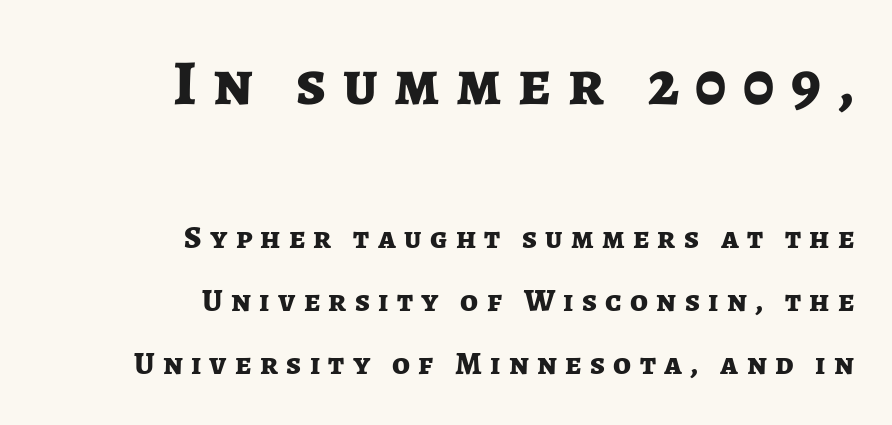
Someone cranked the tracking dial way up on this one. Visually the block forms a straight wall on the right and a jagged coastline on the left. Has an underline been added? It has not. The first block has been scaled up relative to the second. Summary of weight: heavy, a full bold.
